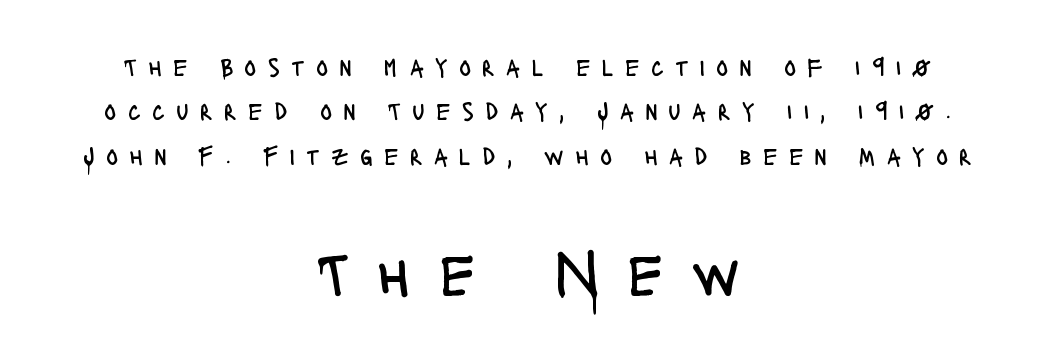
The image shows 62 px regular-weight, condensed sans-serif type, upright; set centered, line spacing 1.78x, unusually wide letter spacing (+0.45 em), not underlined; the second (bottom) block is 2.48x larger; low stroke contrast and a large x-height.
